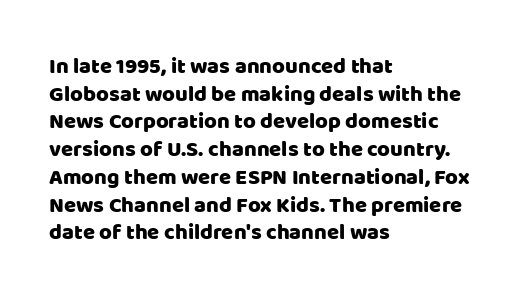
Q: Is the text italic (slanted)? A: No, it is upright.
Q: Is the text underlined? A: No.
Q: How is the paragraph aligned? A: Left-aligned.
Q: Is the spacing between letters normal or unusually wide? A: Normal.
Q: Is the spacing between lines tight, normal or loose? A: Normal.
